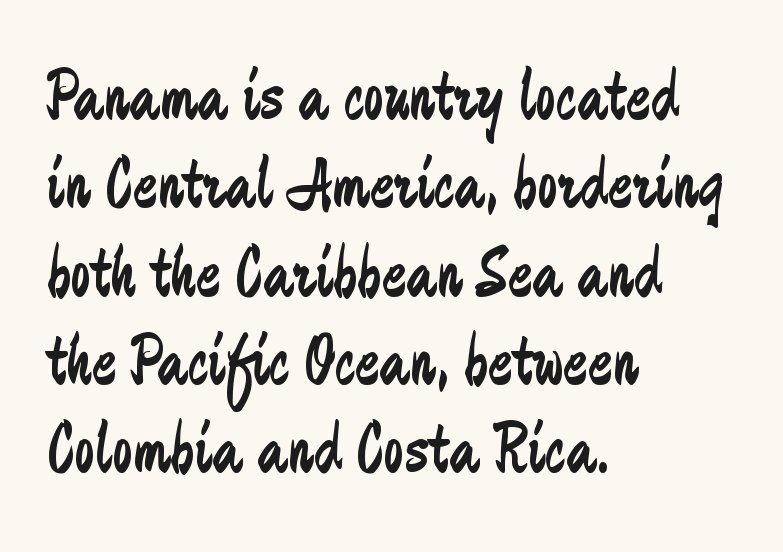
Q: Is the text bold? A: No.
Q: Is the text italic (slanted)? A: Yes.
Q: Is the typeface a serif or a sans-serif typeface? A: Sans-serif.
Q: Is the text underlined? A: No.
Q: How is the paragraph aligned? A: Left-aligned.
Q: Is the spacing between letters normal or unusually wide? A: Normal.
Q: Width (condensed, normal, or wide)? A: Condensed.
Q: Stroke contrast? A: Low.
Q: x-height? A: Small.
Q: Monospaced? A: No.
